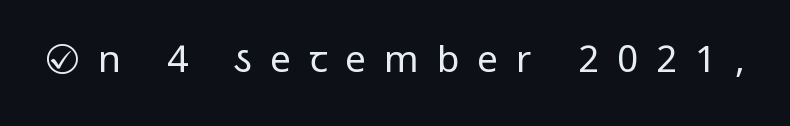
{"serif": "no", "italic": "no", "bold": "no", "weight": "regular", "width": "condensed", "stroke_contrast": "low", "underline": "no", "letter_spacing": "wide", "letter_spacing_em": 0.49, "glyph_px": 37}
